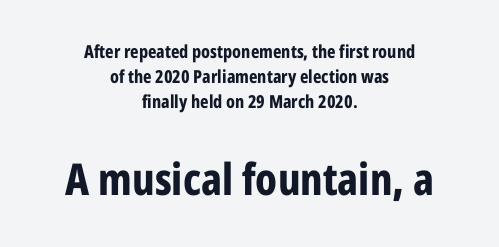
{"serif": "no", "italic": "no", "bold": "yes", "weight": "bold", "width": "condensed", "stroke_contrast": "low", "x_height": "medium", "monospaced": "no", "underline": "no", "align": "center", "line_spacing": "normal", "line_spacing_ratio": 1.39, "letter_spacing": "normal", "letter_spacing_em": 0.0, "larger_block": "second", "size_ratio": 2.44, "glyph_px": 44}
